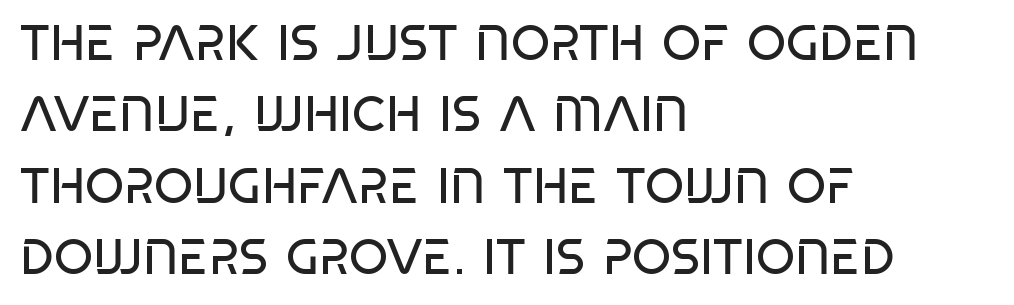
This sample has the flowing, uneven cadence of proportional lettering. Regarding serifs, this sample does without them. The compositor pushed each line to the left boundary. Is this a heavy cut? Hardly; it is regular or lighter. The rendering uses a moderate line-height, typical for paragraphs. There is no visible air inserted between adjacent glyphs.
